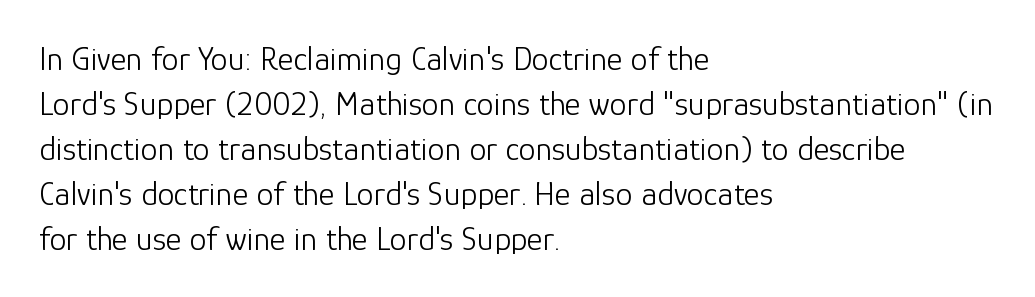
Q: Is the text bold? A: No.
Q: Is the text italic (slanted)? A: No, it is upright.
Q: Is the typeface a serif or a sans-serif typeface? A: Sans-serif.
Q: Is the text underlined? A: No.
Q: How is the paragraph aligned? A: Left-aligned.
Q: Is the spacing between letters normal or unusually wide? A: Normal.
Q: Is the spacing between lines tight, normal or loose? A: Normal.
Q: Width (condensed, normal, or wide)? A: Normal.
Q: Stroke contrast? A: Low.
Q: x-height? A: Medium.
Q: Monospaced? A: No.
